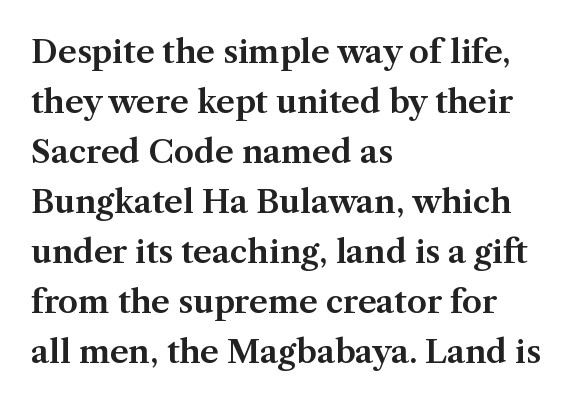
The gaps between neighbouring characters are ordinary and unremarkable. A typesetter would call this leading conventional body-copy spacing. The lines are quadded left. Regarding serifs, this sample has them. Proportional: the letters do not fall into vertical columns.
